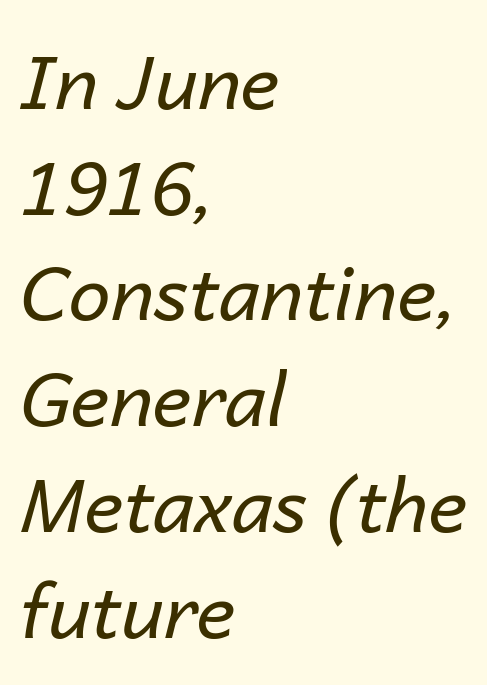
Q: Is the text bold? A: No.
Q: Is the text italic (slanted)? A: Yes, it leans right by about 14 degrees.
Q: Is the text underlined? A: No.
Q: How is the paragraph aligned? A: Left-aligned.
Q: Is the spacing between letters normal or unusually wide? A: Normal.
Q: Is the spacing between lines tight, normal or loose? A: Normal.
Q: Width (condensed, normal, or wide)? A: Normal.
Q: Stroke contrast? A: Low.
Q: x-height? A: Medium.
Q: Monospaced? A: No.
